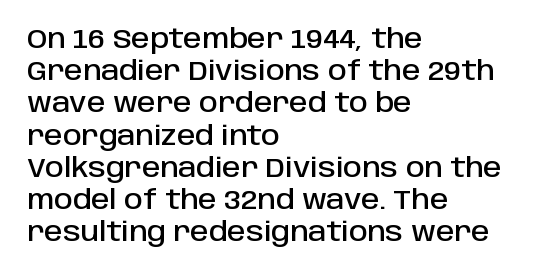
You could call the tracking neutral — neither tight nor loose. Posture: upright roman. Which margin do the lines hug? The left one — the right edge is uneven. Decoration check: the copy has no underline.
